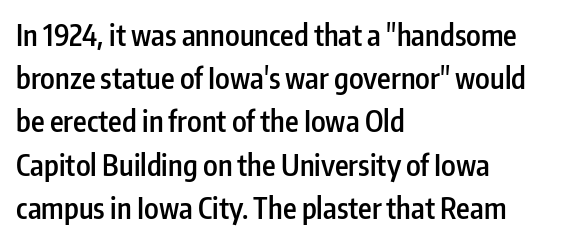
{"serif": "no", "italic": "no", "bold": "semi", "weight": "semibold", "width": "condensed", "stroke_contrast": "low", "x_height": "medium", "monospaced": "no", "underline": "no", "align": "left", "line_spacing": "normal", "line_spacing_ratio": 1.49, "letter_spacing": "normal", "letter_spacing_em": 0.0, "glyph_px": 29}
